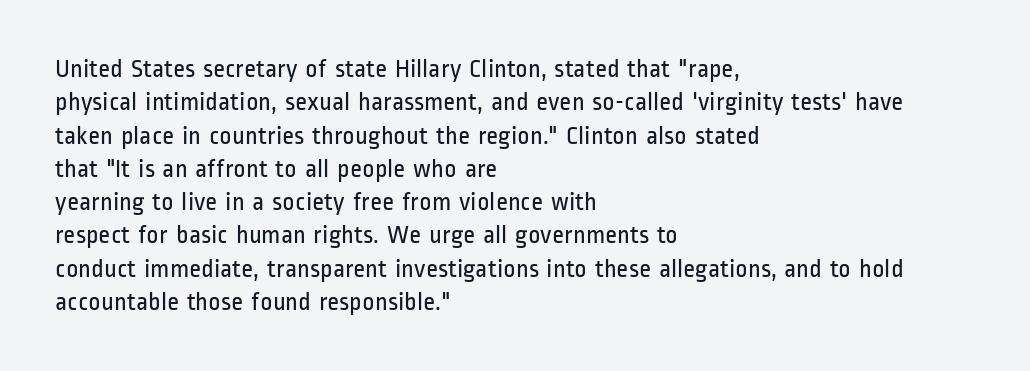
Compared with typical paragraphs, the rows here are spaced about the same. The letters stand straight up with perfectly vertical stems. Short and long lines alike share a common starting point at left. Is the stroke heavy? The answer is a plain regular-or-lighter. In terms of letterspacing, this is plain default setting. Just letters on the line, the space beneath them empty.
